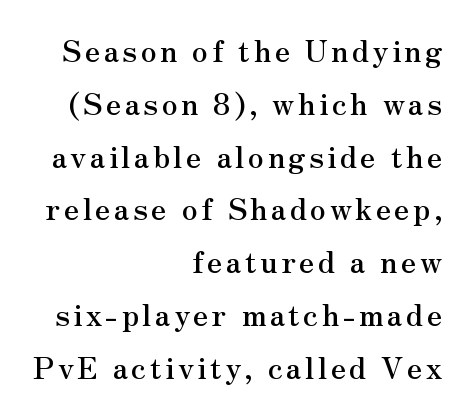
The image shows 30 px serif type, upright; set right-aligned, line spacing 1.76x, not underlined; medium stroke contrast and a small x-height.
